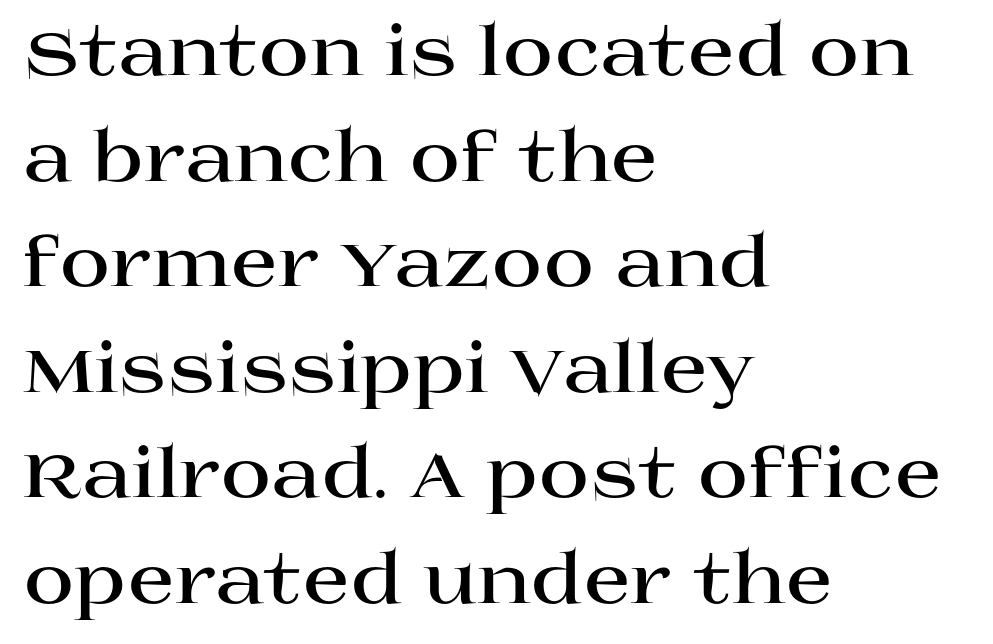
The image shows 69 px bold, wide serif type, upright; set left-aligned, normal line spacing (1.53x), normal letter spacing, not underlined; high stroke contrast and a large x-height.
